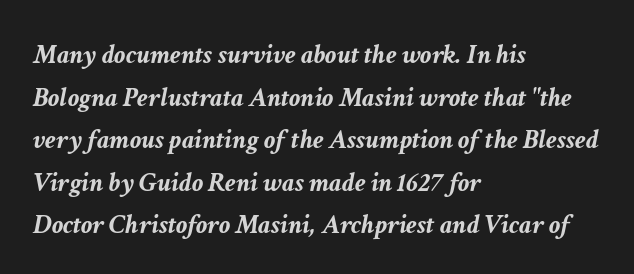
Note the varied advance widths — an 'i' is clearly narrower than an 'm'. These lines sit exactly where default settings would place them. The rag falls on the right side of this text block. Honestly, there is no underline to notice here at all. The rendering uses a bold face; every stroke is thick and dark.
